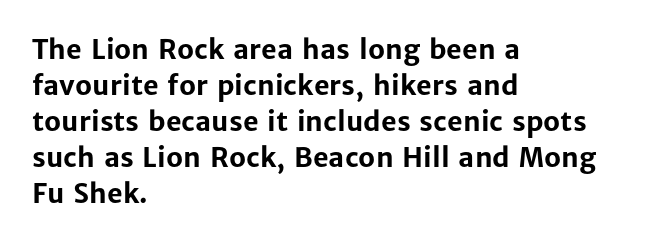
The image shows 27 px bold type, upright; set left-aligned, normal line spacing (1.33x), normal letter spacing, not underlined.
